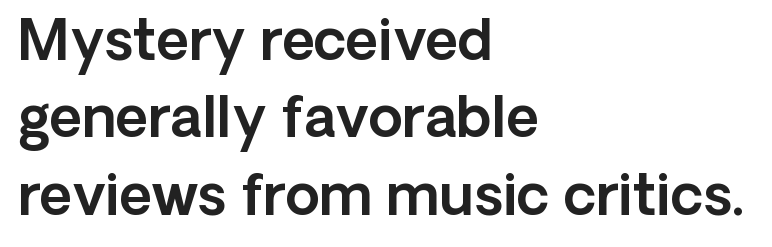
The image shows 56 px sans-serif type, upright; set left-aligned, normal line spacing (1.38x), normal letter spacing, not underlined; a medium x-height.
